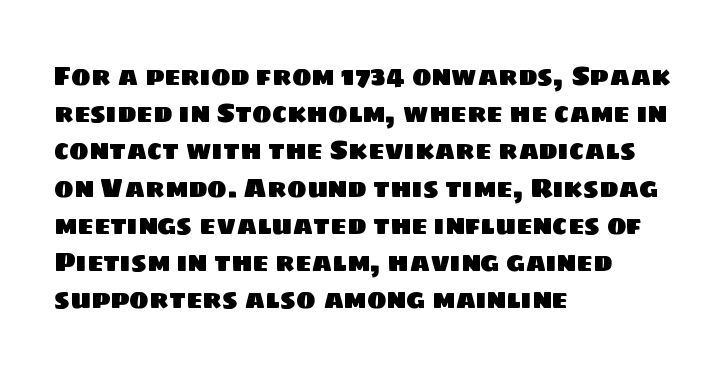
Q: Is the text underlined? A: No.
Q: How is the paragraph aligned? A: Left-aligned.
Q: Is the spacing between letters normal or unusually wide? A: Normal.
Q: Is the spacing between lines tight, normal or loose? A: Normal.
